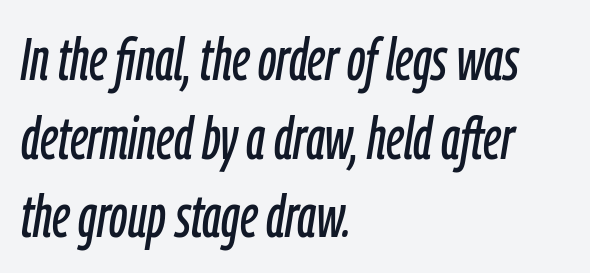
Q: Is the text italic (slanted)? A: Yes, it leans right by about 9 degrees.
Q: Is the text underlined? A: No.
Q: How is the paragraph aligned? A: Left-aligned.
Q: Is the spacing between letters normal or unusually wide? A: Normal.
Q: Is the spacing between lines tight, normal or loose? A: Normal.
Q: Width (condensed, normal, or wide)? A: Condensed.
Q: Stroke contrast? A: Low.
Q: x-height? A: Medium.
Q: Monospaced? A: No.
